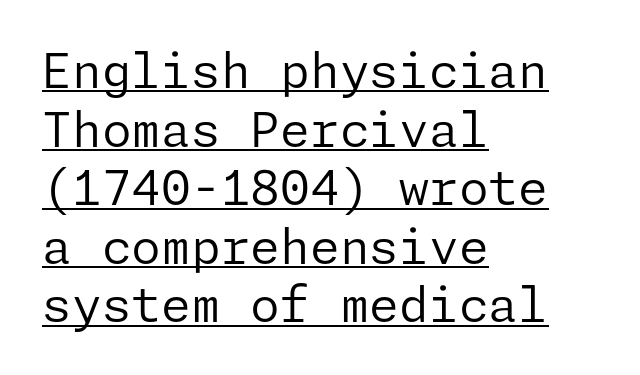
The face used here is a sans, in the tradition of grotesques and geometrics. The letters stand straight up with perfectly vertical stems. The gaps between neighbouring characters are ordinary and unremarkable. In CSS terms this would be text-align: left. Stem width sits at or under what a default text font uses.
